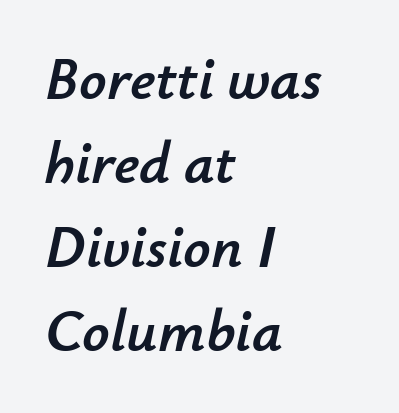
Beneath every word, the page is bare. Notice how the passage keeps a crisp vertical edge on the left only. How are the letters spaced? Ordinarily, with no added tracking. It's the slanting kind of type. Looks like regular typesetting: each glyph gets only the width it needs.
